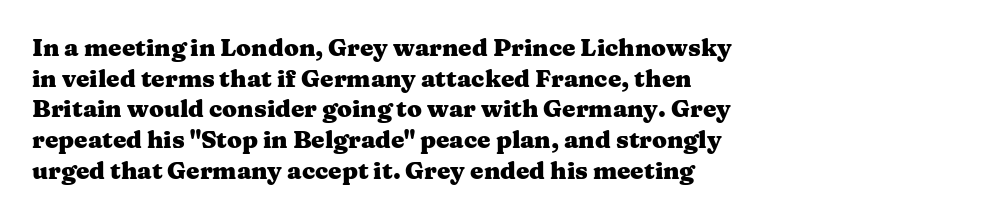
{"italic": "no", "bold": "yes", "underline": "no", "align": "left", "line_spacing": "normal", "line_spacing_ratio": 1.28, "letter_spacing": "normal", "letter_spacing_em": 0.0, "glyph_px": 24}
